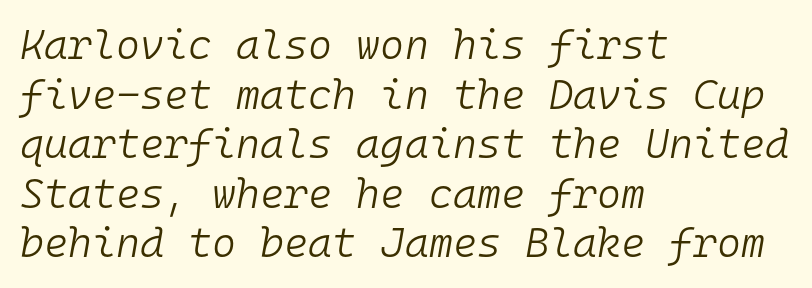
Q: Is the text bold? A: No.
Q: Is the text italic (slanted)? A: Yes, it leans right by about 10 degrees.
Q: Is the text underlined? A: No.
Q: How is the paragraph aligned? A: Left-aligned.
Q: Is the spacing between letters normal or unusually wide? A: Normal.
Q: Width (condensed, normal, or wide)? A: Normal.
Q: Stroke contrast? A: Low.
Q: x-height? A: Medium.
Q: Monospaced? A: Yes.
